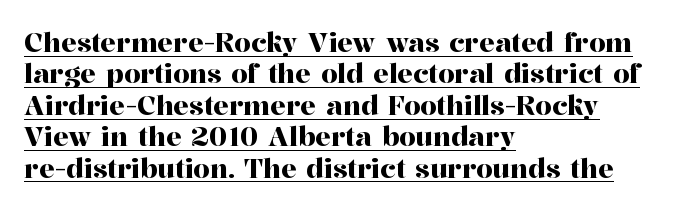
{"italic": "no", "underline": "yes", "align": "left", "line_spacing_ratio": 1.21, "letter_spacing": "normal", "letter_spacing_em": 0.0, "glyph_px": 26}
